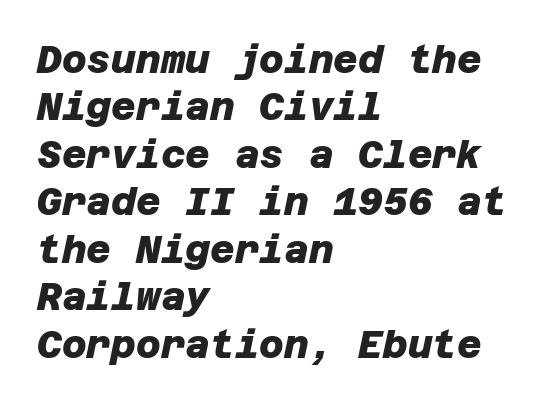
The strip under each line holds only bare page. One-word summary of the alignment: left. Look at the bottom of the vertical strokes: they stop flat, with no serifs. How heavy is the stroke? Heavy — this is a bold. Line spacing here is normal.
